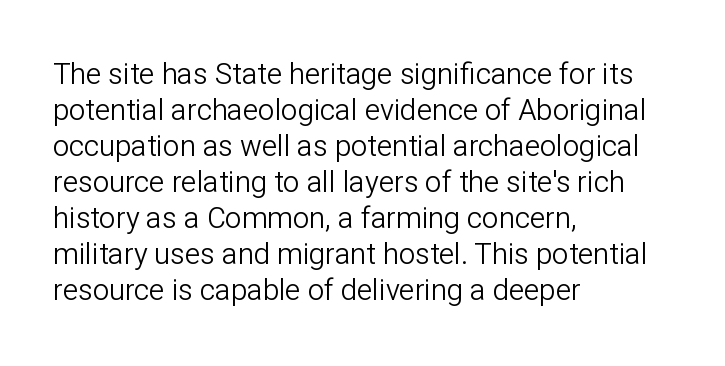
{"serif": "no", "italic": "no", "bold": "no", "weight": "light", "width": "normal", "stroke_contrast": "low", "x_height": "medium", "monospaced": "no", "underline": "no", "align": "left", "line_spacing_ratio": 1.24, "letter_spacing": "normal", "letter_spacing_em": 0.0, "glyph_px": 29}
